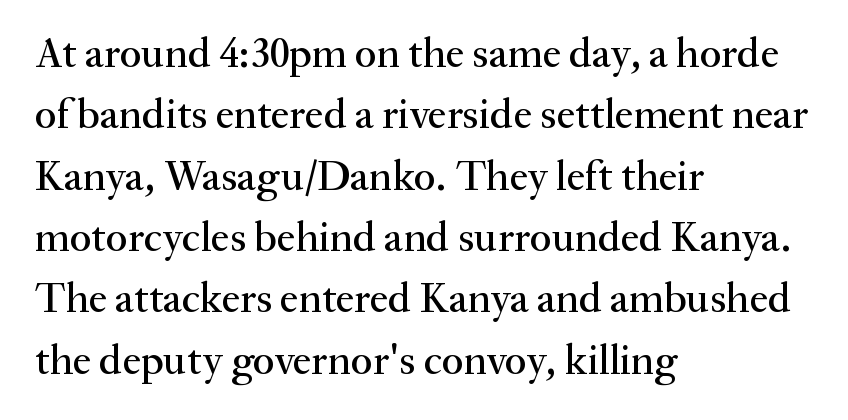
The setting favours the left margin, as ordinary paragraphs usually do. No word sits above an underline. One glance says typical: line gaps are just what's usual. Between one letter and the next there's only the usual sliver of space. The letters carry serifs — small finishing strokes at the ends of their stems. Tall strokes in this sample are plumb rather than angled.
